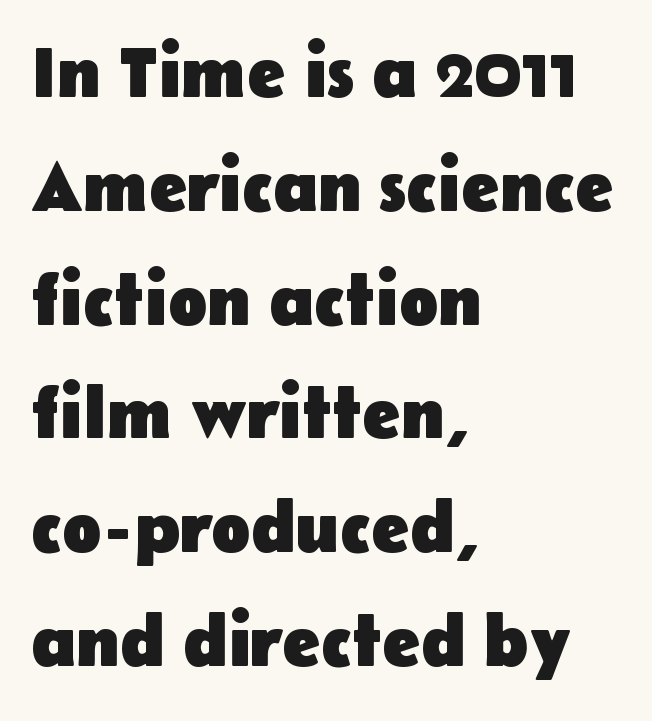
Evenly set lines give the paragraph a standard silhouette. Chunky letters — that's bold for sure. Horizontal alignment here is leftward, the default for most running prose. Rule under the text: the space is simply empty. The letterforms sit shoulder to shoulder at normal distance. Ordinary non-slanted type is in use.
